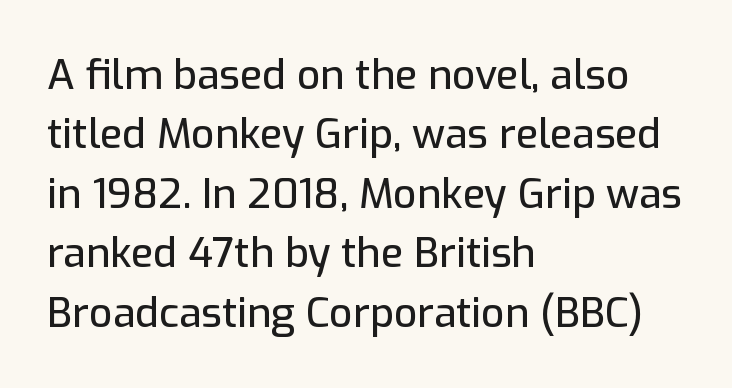
The image shows 41 px sans-serif type, upright; set left-aligned, normal line spacing (1.45x), normal letter spacing, not underlined; low stroke contrast and a medium x-height.
